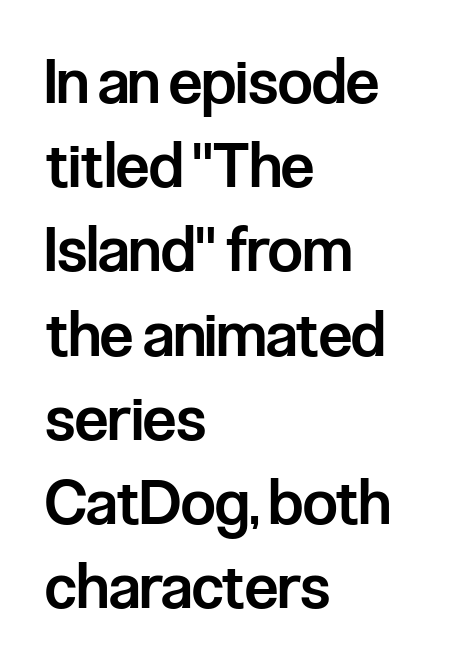
Q: Is the text bold? A: Semi-bold.
Q: Is the text italic (slanted)? A: No, it is upright.
Q: Is the typeface a serif or a sans-serif typeface? A: Sans-serif.
Q: Is the text underlined? A: No.
Q: How is the paragraph aligned? A: Left-aligned.
Q: Is the spacing between letters normal or unusually wide? A: Normal.
Q: Is the spacing between lines tight, normal or loose? A: Normal.
Q: Width (condensed, normal, or wide)? A: Condensed.
Q: Stroke contrast? A: Low.
Q: x-height? A: Medium.
Q: Monospaced? A: No.
